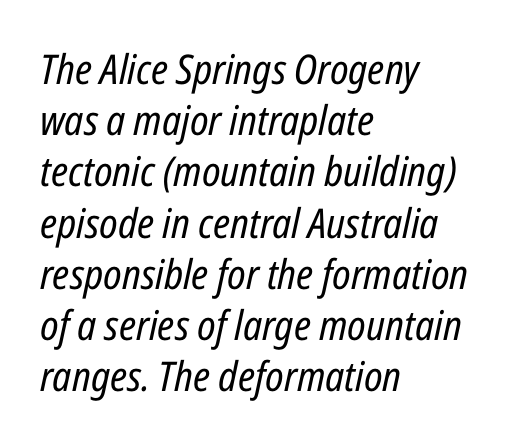
The image shows 41 px regular-weight, condensed type, italic (leaning right); set left-aligned, normal line spacing (1.25x), normal letter spacing, not underlined; low stroke contrast and a medium x-height.
